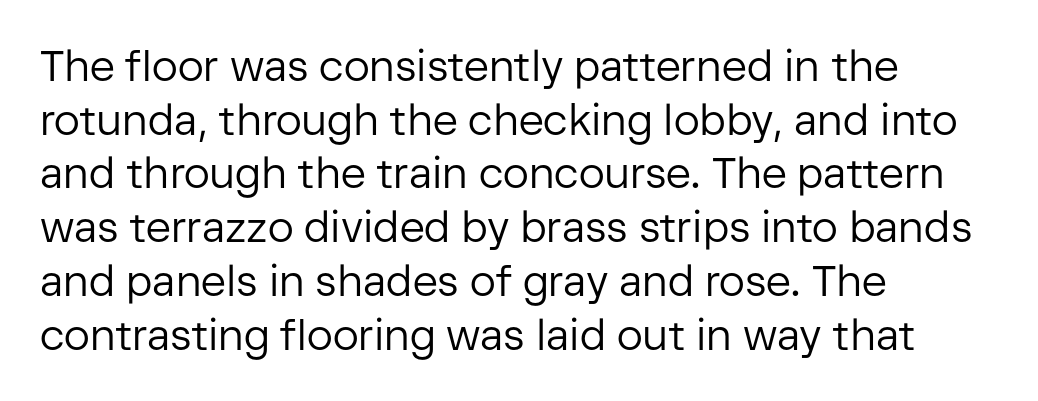
The image shows 43 px regular-weight sans-serif type, upright; set left-aligned, normal line spacing (1.25x), normal letter spacing, not underlined; low stroke contrast and a medium x-height.
